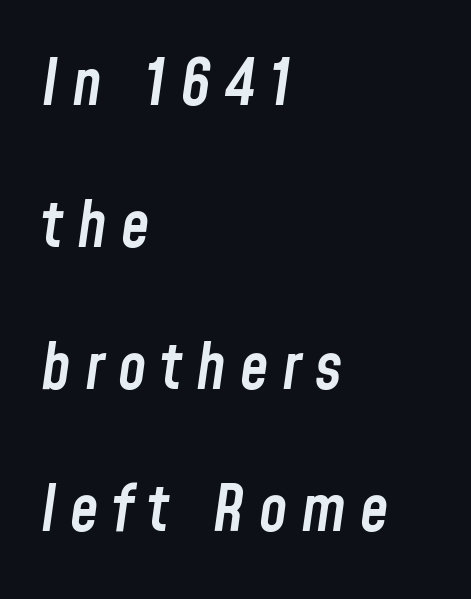
{"italic": "yes", "lean": "right", "slant_degrees": 8, "bold": "semi", "weight": "semibold", "width": "condensed", "stroke_contrast": "low", "x_height": "medium", "monospaced": "no", "underline": "no", "align": "left", "line_spacing": "loose", "line_spacing_ratio": 2.22, "letter_spacing": "wide", "letter_spacing_em": 0.22, "glyph_px": 64}
